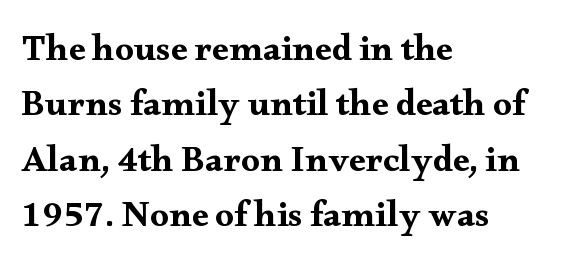
The image shows 37 px wide serif type, upright; set left-aligned, normal line spacing (1.5x), normal letter spacing, not underlined; medium stroke contrast and a small x-height.
